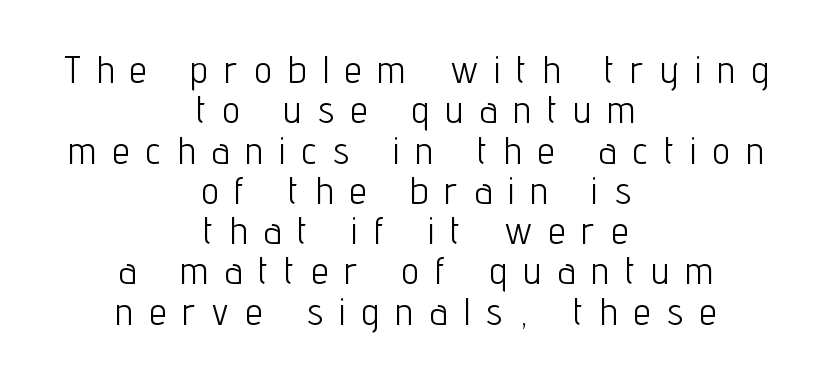
Q: Is the text bold? A: No.
Q: Is the text italic (slanted)? A: No, it is upright.
Q: Is the typeface a serif or a sans-serif typeface? A: Sans-serif.
Q: Is the text underlined? A: No.
Q: How is the paragraph aligned? A: Centered.
Q: Is the spacing between letters normal or unusually wide? A: Unusually wide.
Q: Is the spacing between lines tight, normal or loose? A: Tight.
Q: Width (condensed, normal, or wide)? A: Condensed.
Q: Stroke contrast? A: Low.
Q: x-height? A: Medium.
Q: Monospaced? A: No.
